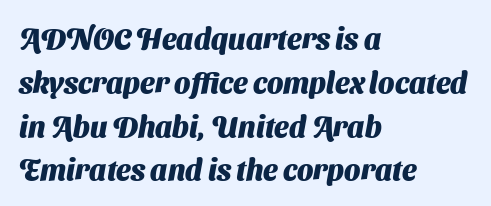
Q: Is the text bold? A: Yes.
Q: Is the typeface a serif or a sans-serif typeface? A: Sans-serif.
Q: Is the text underlined? A: No.
Q: How is the paragraph aligned? A: Left-aligned.
Q: Is the spacing between letters normal or unusually wide? A: Normal.
Q: Is the spacing between lines tight, normal or loose? A: Normal.
Q: Width (condensed, normal, or wide)? A: Normal.
Q: Stroke contrast? A: Medium.
Q: x-height? A: Medium.
Q: Monospaced? A: No.
